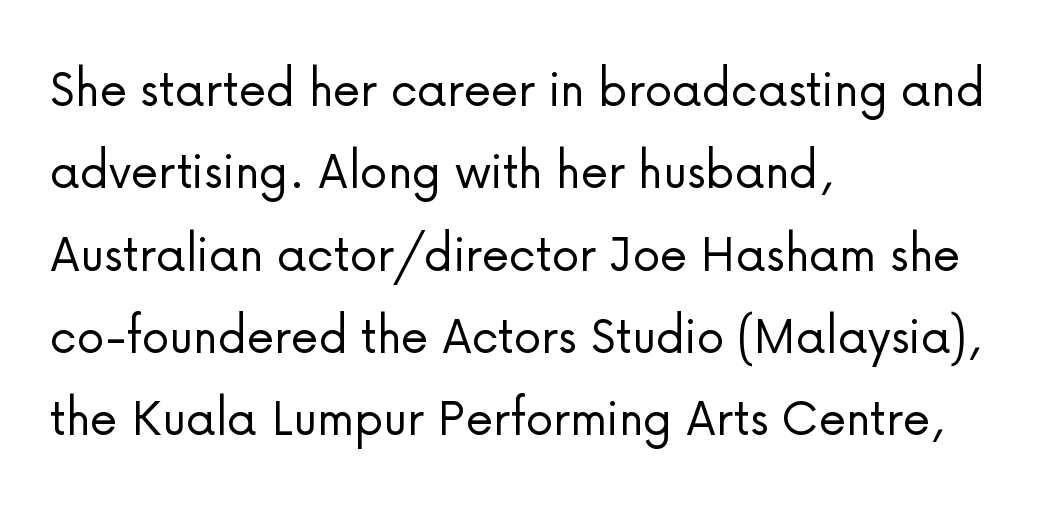
{"serif": "no", "italic": "no", "bold": "no", "weight": "light", "width": "normal", "stroke_contrast": "low", "x_height": "medium", "monospaced": "no", "underline": "no", "align": "left", "line_spacing": "normal", "line_spacing_ratio": 1.47, "letter_spacing": "normal", "letter_spacing_em": 0.0, "glyph_px": 56}
